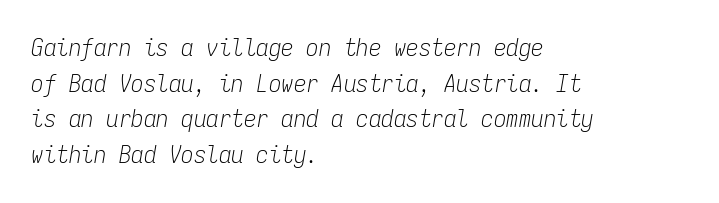
Q: Is the text bold? A: No.
Q: Is the text italic (slanted)? A: Yes, it leans right by about 9 degrees.
Q: Is the text underlined? A: No.
Q: How is the paragraph aligned? A: Left-aligned.
Q: Is the spacing between letters normal or unusually wide? A: Normal.
Q: Is the spacing between lines tight, normal or loose? A: Normal.
